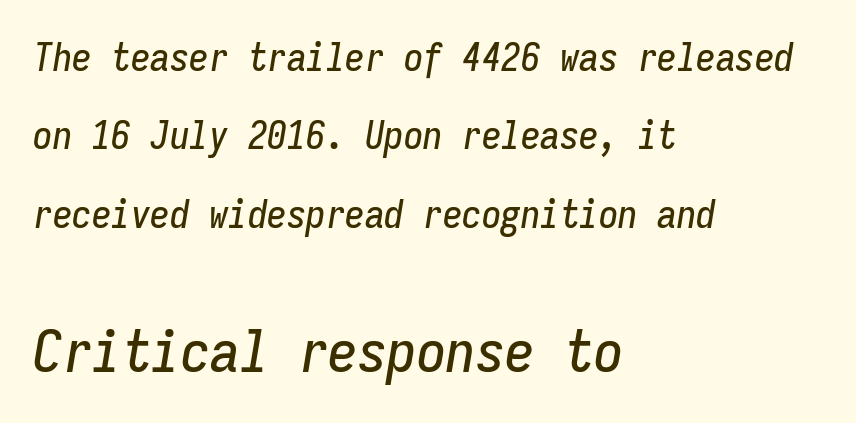
The image shows 59 px condensed type, italic (leaning right), monospaced; set left-aligned, loose line spacing (2.01x), normal letter spacing, not underlined; the second (bottom) block is 1.51x larger; low stroke contrast and a medium x-height.
